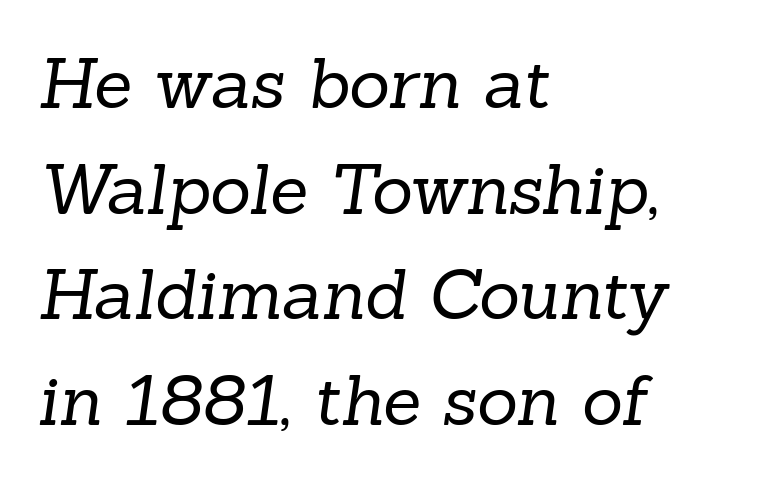
The image shows 70 px regular-weight serif type; set left-aligned, normal line spacing (1.51x), normal letter spacing, not underlined; low stroke contrast and a medium x-height.
